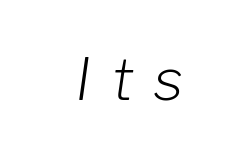
Q: Is the text bold? A: No.
Q: Is the text italic (slanted)? A: Yes, it leans right by about 8 degrees.
Q: Is the text underlined? A: No.
Q: Is the spacing between letters normal or unusually wide? A: Unusually wide.
Q: Width (condensed, normal, or wide)? A: Normal.
Q: Stroke contrast? A: Low.
Q: x-height? A: Medium.
Q: Monospaced? A: No.
